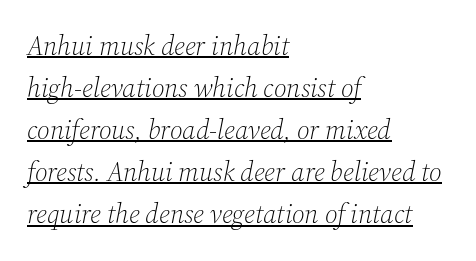
The image shows 27 px text type, italic (leaning right); set left-aligned, normal line spacing (1.56x), normal letter spacing, underlined.
